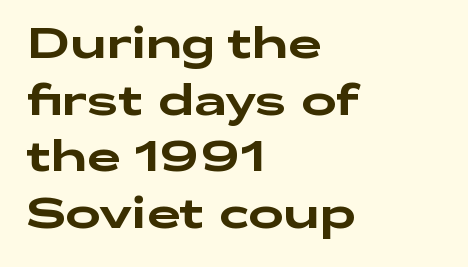
{"serif": "no", "italic": "no", "width": "wide", "stroke_contrast": "low", "x_height": "medium", "monospaced": "no", "underline": "no", "align": "left", "line_spacing": "normal", "line_spacing_ratio": 1.35, "letter_spacing": "normal", "letter_spacing_em": 0.0, "glyph_px": 42}
